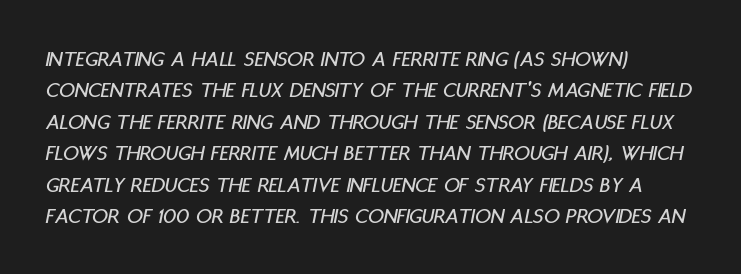
Q: Is the text italic (slanted)? A: Yes, it leans right by about 11 degrees.
Q: Is the text underlined? A: No.
Q: How is the paragraph aligned? A: Left-aligned.
Q: Is the spacing between letters normal or unusually wide? A: Normal.
Q: Is the spacing between lines tight, normal or loose? A: Normal.
